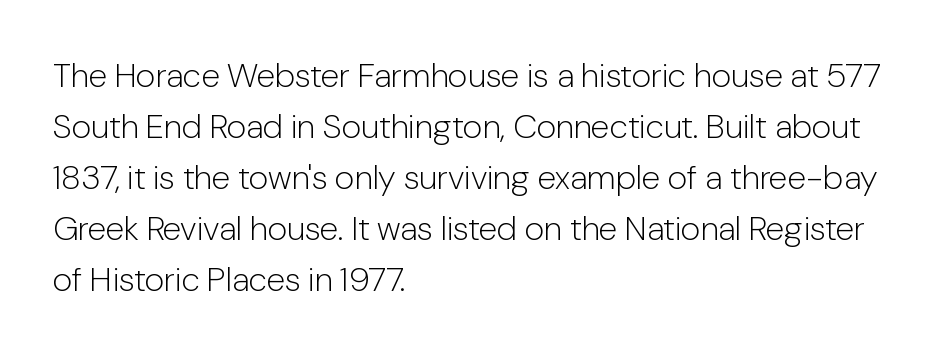
The image shows 34 px light sans-serif type, upright; set left-aligned, normal line spacing (1.5x), normal letter spacing, not underlined; low stroke contrast and a medium x-height.
